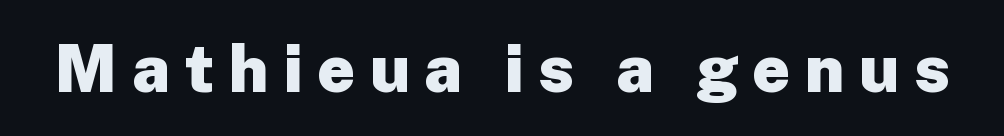
The image shows 66 px heavy sans-serif type, upright; set unusually wide letter spacing (+0.22 em), not underlined; low stroke contrast and a medium x-height.
